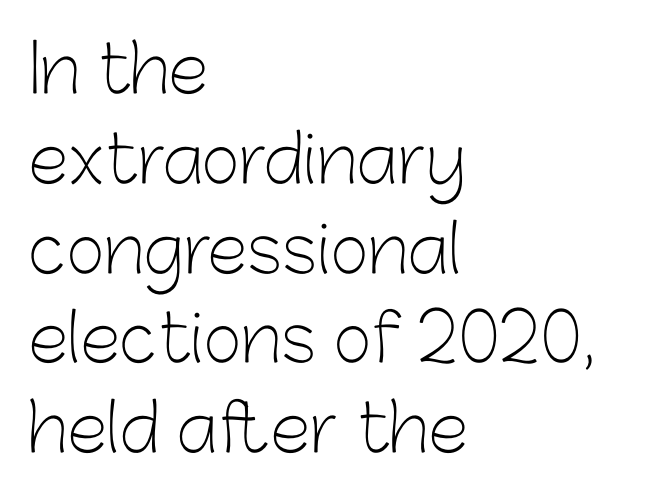
{"serif": "no", "italic": "no", "bold": "no", "weight": "light", "width": "normal", "stroke_contrast": "low", "x_height": "medium", "monospaced": "no", "underline": "no", "align": "left", "line_spacing": "normal", "line_spacing_ratio": 1.36, "letter_spacing": "normal", "letter_spacing_em": 0.0, "glyph_px": 66}
